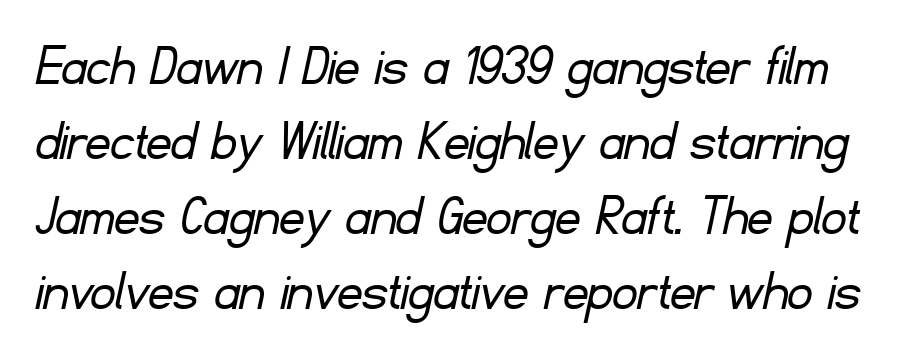
Summary of weight: not heavy and not bold. Rule under the text: the space is simply empty. The passage shown is typeset with a sans-serif family. Does extra space separate the letters? No, they use regular spacing. The passage shown is typed in a proportional face where columns would drift.
